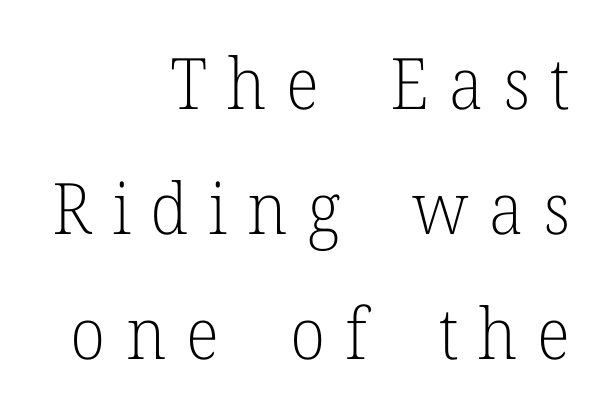
{"serif": "yes", "italic": "no", "bold": "no", "weight": "light", "width": "normal", "stroke_contrast": "low", "x_height": "medium", "monospaced": "no", "underline": "no", "align": "right", "line_spacing_ratio": 1.76, "letter_spacing": "wide", "letter_spacing_em": 0.28, "glyph_px": 71}
